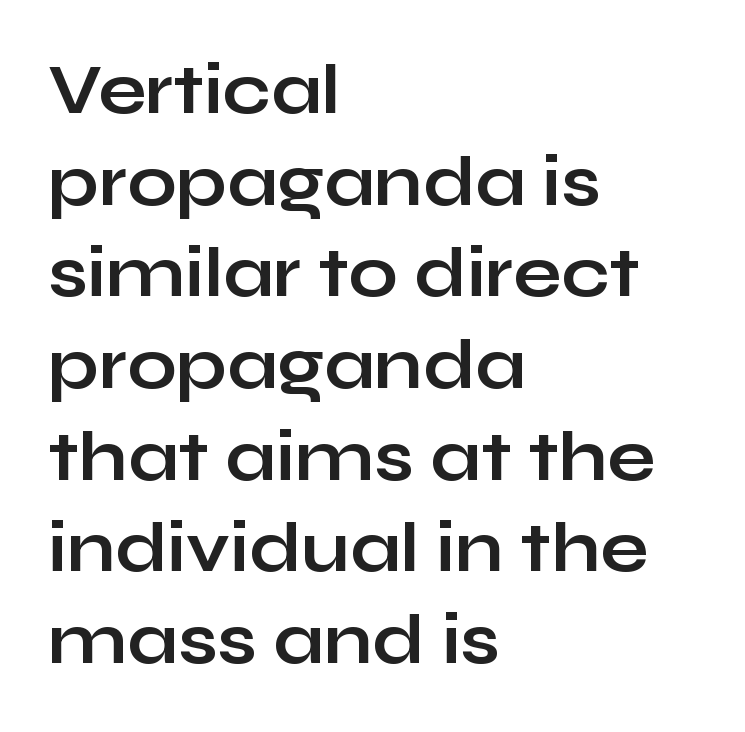
The image shows 70 px bold, wide sans-serif type, upright; set left-aligned, normal line spacing (1.31x), normal letter spacing, not underlined; low stroke contrast and a medium x-height.
